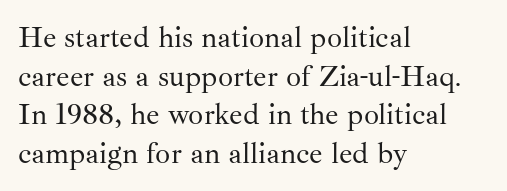
Q: Is the text bold? A: No.
Q: Is the text italic (slanted)? A: No, it is upright.
Q: Is the typeface a serif or a sans-serif typeface? A: Serif.
Q: Is the text underlined? A: No.
Q: How is the paragraph aligned? A: Left-aligned.
Q: Is the spacing between letters normal or unusually wide? A: Normal.
Q: Is the spacing between lines tight, normal or loose? A: Normal.
Q: Width (condensed, normal, or wide)? A: Normal.
Q: Stroke contrast? A: Medium.
Q: x-height? A: Small.
Q: Monospaced? A: No.
